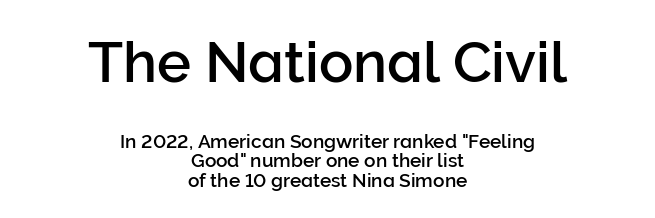
Compared with typical body copy, the letter spacing here is the same. Closely set lines give the paragraph a compact silhouette. The type family on display is of the sans-serif kind. Both edges are ragged and mirror each other, which tells us the setting is centered.
